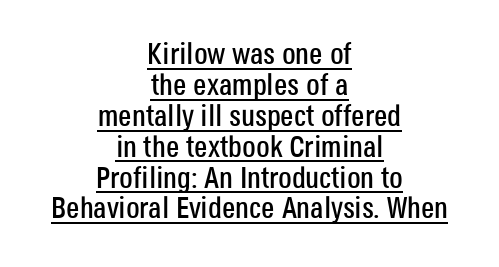
The face used here is rendered with its standard letterfit. If you folded the block vertically in half, each line would mirror itself in length. Underline: present. Does the lettering tilt? It doesn't — this is upright. Unlike a traditional serif, this face leaves its strokes unadorned. The designer dialed line spacing down below the default.
